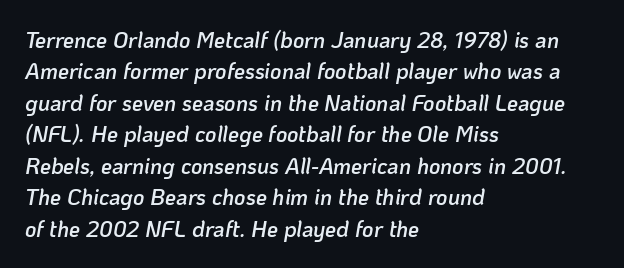
The image shows 22 px text type, italic (leaning right); set left-aligned, normal line spacing (1.43x), normal letter spacing, not underlined.
